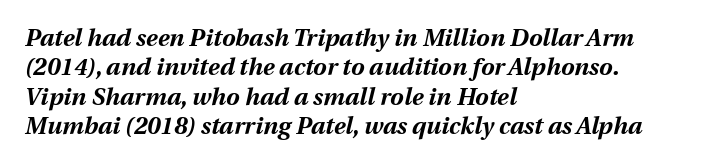
Q: Is the text bold? A: Yes.
Q: Is the text italic (slanted)? A: Yes, it leans right by about 12 degrees.
Q: Is the text underlined? A: No.
Q: How is the paragraph aligned? A: Left-aligned.
Q: Is the spacing between letters normal or unusually wide? A: Normal.
